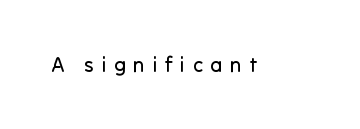
Q: Is the text bold? A: No.
Q: Is the text italic (slanted)? A: No, it is upright.
Q: Is the text underlined? A: No.
Q: Is the spacing between letters normal or unusually wide? A: Unusually wide.
